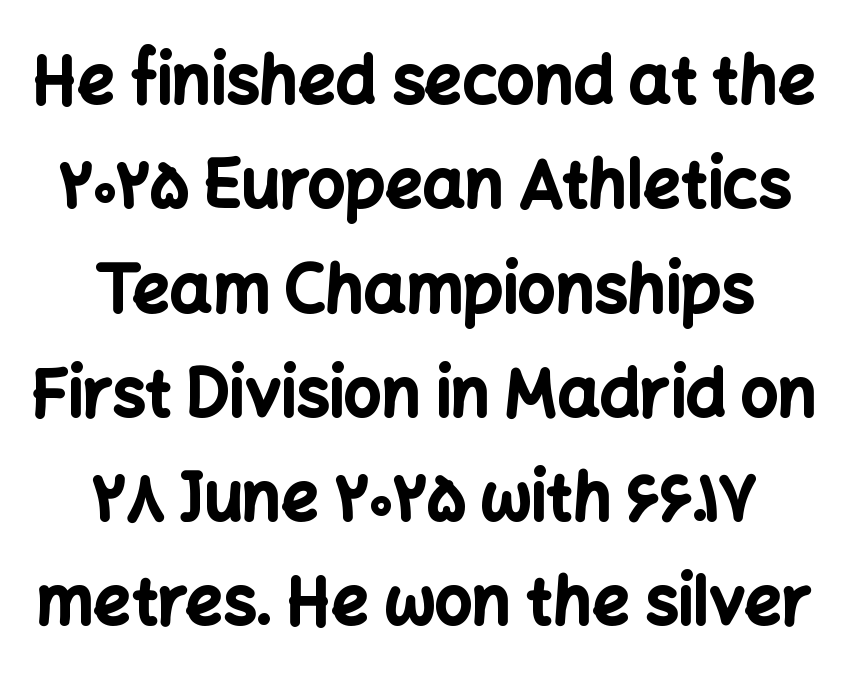
Leftover space on each line is divided equally before and after the words. The strokes are fattened all the way to bold. Varying glyph widths throughout — classic text-font behaviour. Descender tails drop into unmarked territory. The lettering stays uniformly vertical, giving the passage a roman look.
